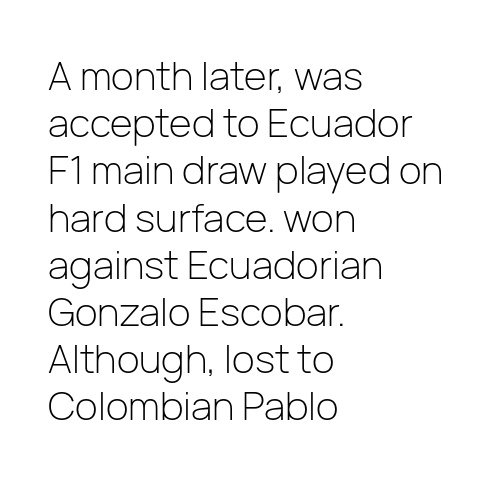
Quick note: not italic, upright. The text block is weighted toward the left margin, trailing off unevenly rightward. Compared with a typical body face, this is equally light or lighter still. There is no visible air inserted between adjacent glyphs. Letterform terminals end flat and unadorned throughout the passage. Underlining? Definitely not there.
